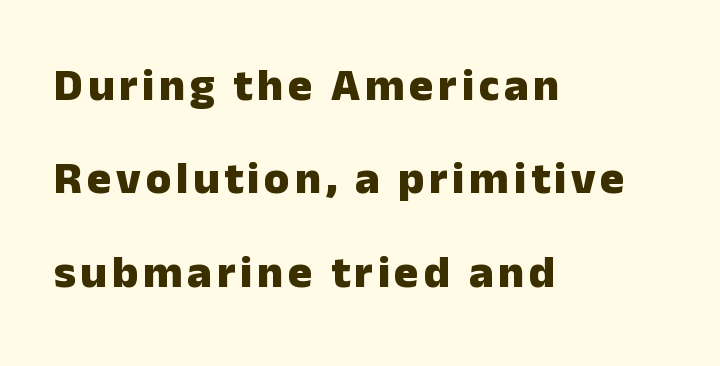
Does the leading feel generous? Absolutely, it's lavish. Casual observation: everything's shoved over to the left. Bold? Absolutely — the strokes are thick and heavy. Plain, unruled lines of type. The designer went with a sans here, leaving each stem footless.
